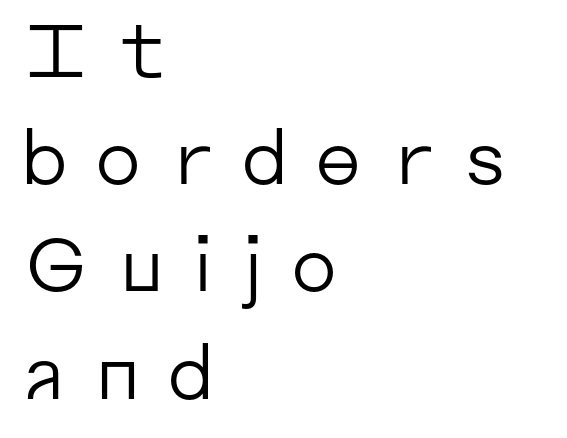
The image shows 75 px regular-weight sans-serif type, upright; set left-aligned, normal line spacing (1.43x), unusually wide letter spacing (+0.34 em), not underlined; low stroke contrast and a medium x-height.
